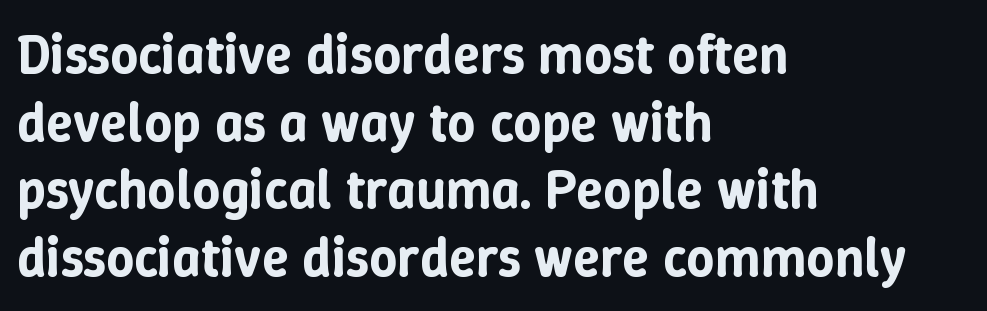
{"italic": "no", "width": "normal", "stroke_contrast": "low", "x_height": "medium", "monospaced": "no", "underline": "no", "align": "left", "line_spacing_ratio": 1.23, "letter_spacing": "normal", "letter_spacing_em": 0.0, "glyph_px": 55}
